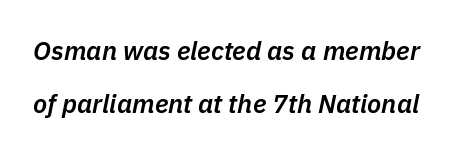
The image shows 26 px text type, italic (leaning right); set loose line spacing (2.05x), normal letter spacing, not underlined.
